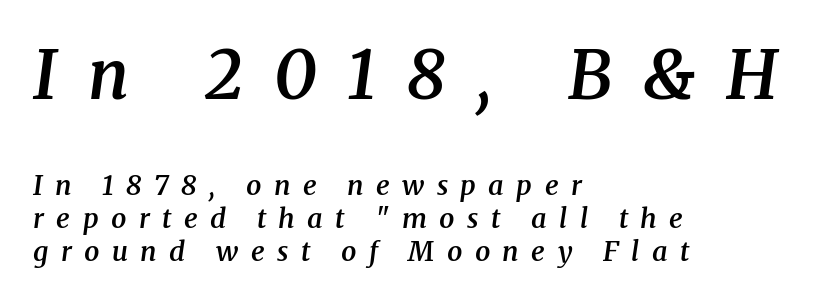
{"serif": "yes", "italic": "yes", "lean": "right", "slant_degrees": 8, "bold": "semi", "weight": "semibold", "width": "normal", "stroke_contrast": "medium", "x_height": "medium", "monospaced": "no", "underline": "no", "align": "left", "line_spacing_ratio": 1.22, "letter_spacing": "wide", "letter_spacing_em": 0.46, "larger_block": "first", "size_ratio": 2.48, "glyph_px": 67}
